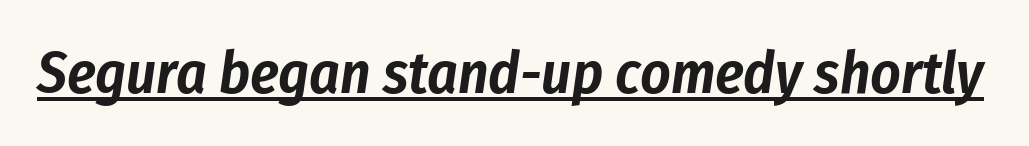
The image shows 59 px condensed type, italic (leaning right); set normal letter spacing, underlined; low stroke contrast and a medium x-height.
